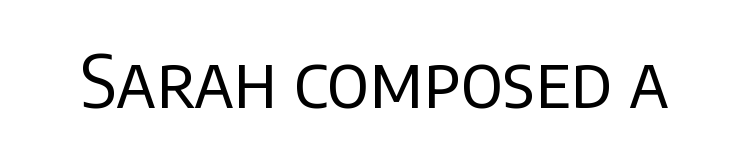
Q: Is the text bold? A: No.
Q: Is the text italic (slanted)? A: No, it is upright.
Q: Is the typeface a serif or a sans-serif typeface? A: Sans-serif.
Q: Is the text underlined? A: No.
Q: Is the spacing between letters normal or unusually wide? A: Normal.
Q: Width (condensed, normal, or wide)? A: Normal.
Q: Stroke contrast? A: Low.
Q: x-height? A: Large.
Q: Monospaced? A: No.
